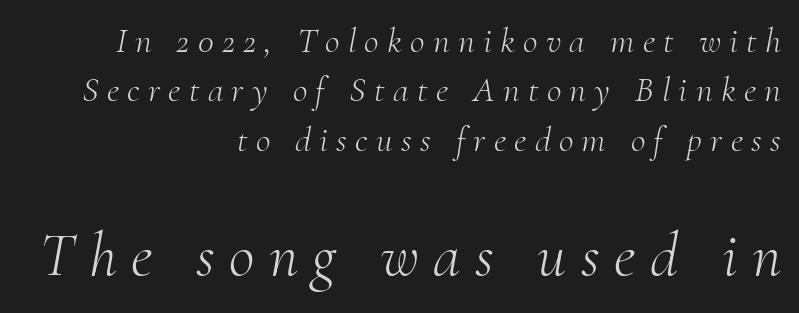
Note the varied advance widths — an 'i' is clearly narrower than an 'm'. The glyphs look as if they've been sheared to an angle. Bigger letters appear in the bottom chunk; the top chunk is reduced. Lines of text with bare space underneath. I'd call this a serif setting — the letters wear small feet. Ink coverage per letter is moderate at most.
